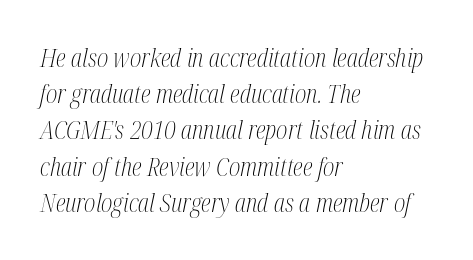
{"italic": "yes", "lean": "right", "slant_degrees": 12, "bold": "no", "underline": "no", "align": "left", "line_spacing": "normal", "line_spacing_ratio": 1.45, "letter_spacing": "normal", "letter_spacing_em": 0.0, "glyph_px": 25}
